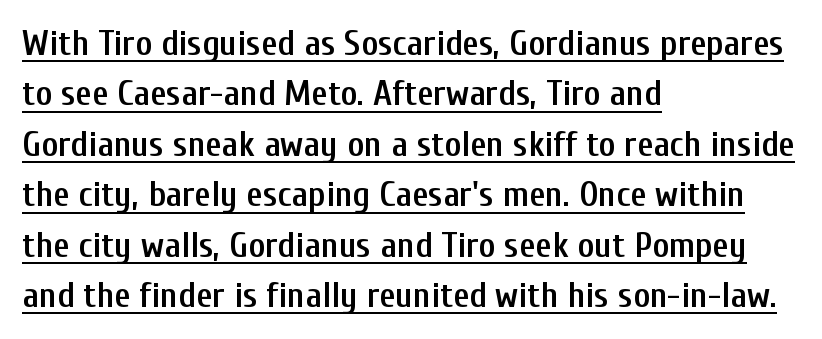
Q: Is the text bold? A: Semi-bold.
Q: Is the text italic (slanted)? A: No, it is upright.
Q: Is the typeface a serif or a sans-serif typeface? A: Sans-serif.
Q: Is the text underlined? A: Yes.
Q: How is the paragraph aligned? A: Left-aligned.
Q: Is the spacing between letters normal or unusually wide? A: Normal.
Q: Is the spacing between lines tight, normal or loose? A: Normal.
Q: Width (condensed, normal, or wide)? A: Condensed.
Q: Stroke contrast? A: Low.
Q: x-height? A: Medium.
Q: Monospaced? A: No.
